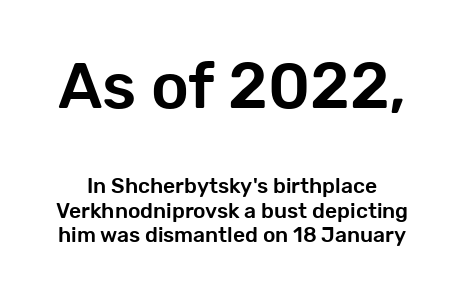
Q: Is the text italic (slanted)? A: No, it is upright.
Q: Is the typeface a serif or a sans-serif typeface? A: Sans-serif.
Q: Is the text underlined? A: No.
Q: Is the spacing between letters normal or unusually wide? A: Normal.
Q: Which block of text is set in a larger size, the first (top) or the second (bottom)? A: The first (top) one.
Q: Width (condensed, normal, or wide)? A: Normal.
Q: Stroke contrast? A: Low.
Q: x-height? A: Medium.
Q: Monospaced? A: No.
